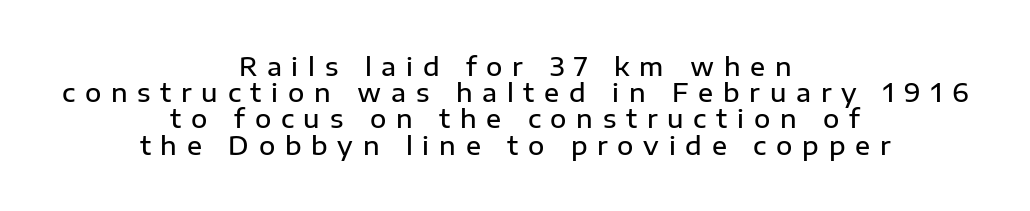
Does the leading feel generous? Not at all — it's pinched. The letterforms stand isolated, each surrounded by extra space. The setting favours the middle, as headings and verse often do. The typesetting leans somewhat heavy: a semibold.
